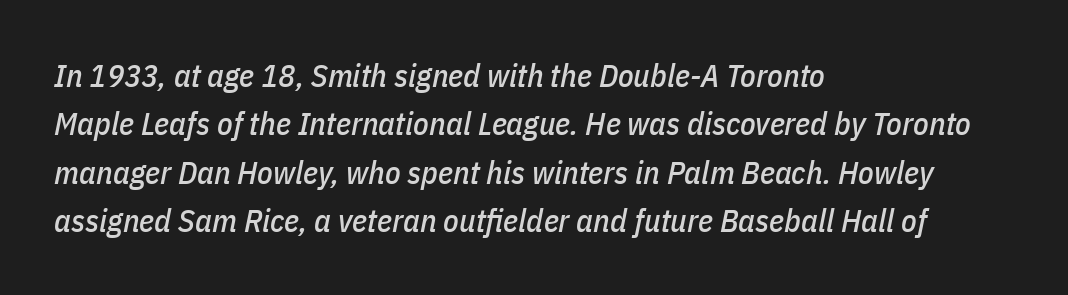
Q: Is the text italic (slanted)? A: Yes, it leans right by about 11 degrees.
Q: Is the text underlined? A: No.
Q: How is the paragraph aligned? A: Left-aligned.
Q: Is the spacing between letters normal or unusually wide? A: Normal.
Q: Is the spacing between lines tight, normal or loose? A: Normal.
Q: Width (condensed, normal, or wide)? A: Condensed.
Q: Stroke contrast? A: Low.
Q: x-height? A: Medium.
Q: Monospaced? A: No.
